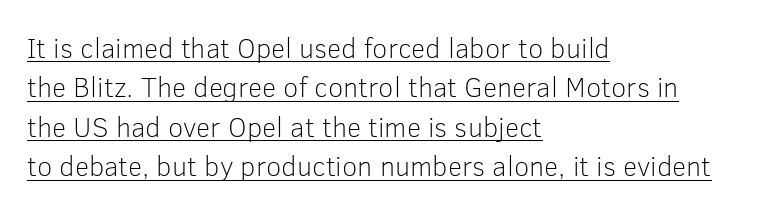
The weight would be labelled regular, book, light, or lighter still. A rule runs beneath these lines of type. The letters stand straight up with perfectly vertical stems. Do the characters align in a grid? No, the font is proportional. If you measured baseline to baseline, you'd find a middling distance. Look at the bottom of the vertical strokes: they stop flat, with no serifs.
